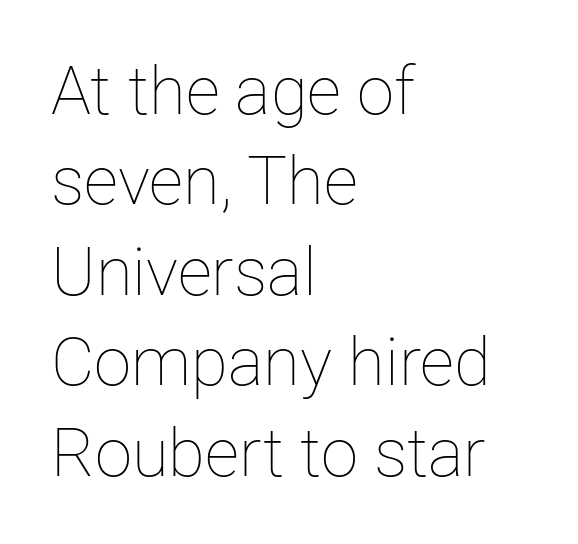
{"italic": "no", "bold": "no", "weight": "thin", "width": "normal", "stroke_contrast": "low", "x_height": "medium", "monospaced": "no", "underline": "no", "align": "left", "line_spacing": "normal", "line_spacing_ratio": 1.35, "letter_spacing": "normal", "letter_spacing_em": 0.0, "glyph_px": 67}
